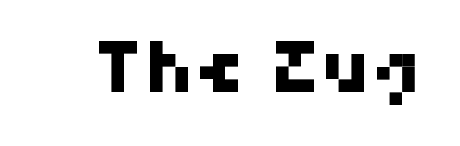
The image shows 70 px sans-serif type; set normal letter spacing, not underlined; high stroke contrast and a medium x-height.
